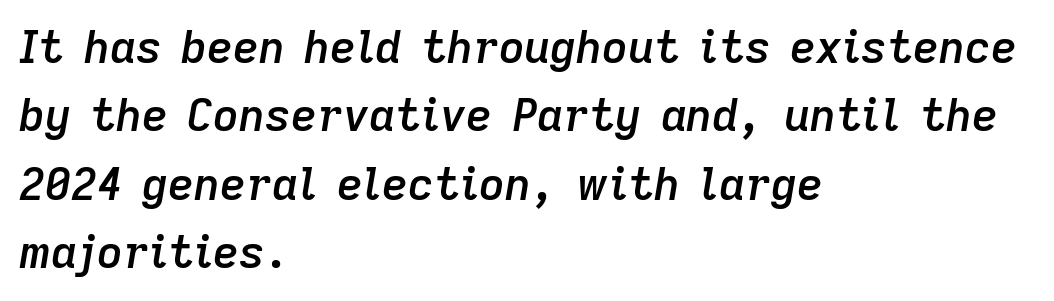
Q: Is the text bold? A: Semi-bold.
Q: Is the text italic (slanted)? A: Yes, it leans right by about 9 degrees.
Q: Is the text underlined? A: No.
Q: How is the paragraph aligned? A: Left-aligned.
Q: Is the spacing between letters normal or unusually wide? A: Normal.
Q: Is the spacing between lines tight, normal or loose? A: Normal.
Q: Width (condensed, normal, or wide)? A: Normal.
Q: Stroke contrast? A: Low.
Q: x-height? A: Medium.
Q: Monospaced? A: No.
